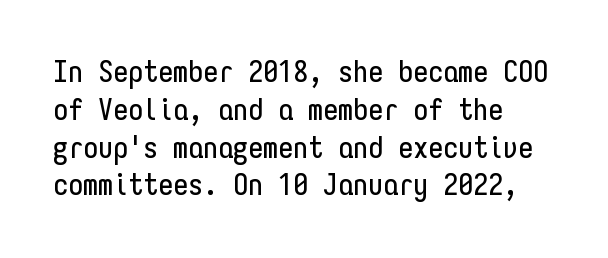
Q: Is the text italic (slanted)? A: No, it is upright.
Q: Is the typeface a serif or a sans-serif typeface? A: Sans-serif.
Q: Is the text underlined? A: No.
Q: How is the paragraph aligned? A: Left-aligned.
Q: Is the spacing between letters normal or unusually wide? A: Normal.
Q: Is the spacing between lines tight, normal or loose? A: Normal.
Q: Width (condensed, normal, or wide)? A: Condensed.
Q: Stroke contrast? A: Low.
Q: x-height? A: Medium.
Q: Monospaced? A: Yes.
